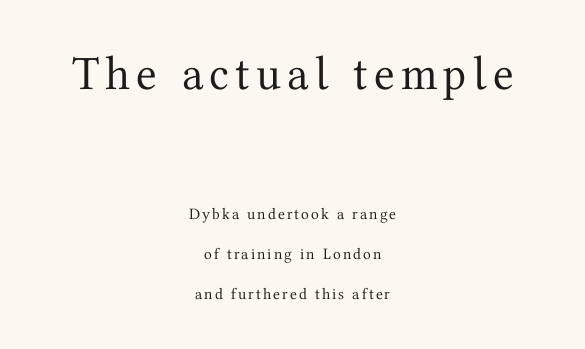
You can tell it's not italic because the verticals are truly vertical. The characters display serif detailing at their extremities. One-word summary of the alignment: center. This block would shrink considerably if given ordinary leading; it's expanded now.
